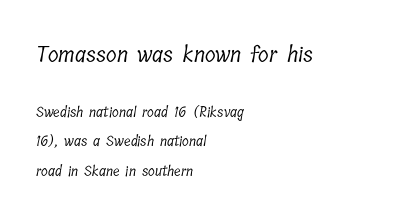
Q: Is the text bold? A: No.
Q: Is the text underlined? A: No.
Q: How is the paragraph aligned? A: Left-aligned.
Q: Is the spacing between letters normal or unusually wide? A: Normal.
Q: Is the spacing between lines tight, normal or loose? A: Loose.
Q: Which block of text is set in a larger size, the first (top) or the second (bottom)? A: The first (top) one.
